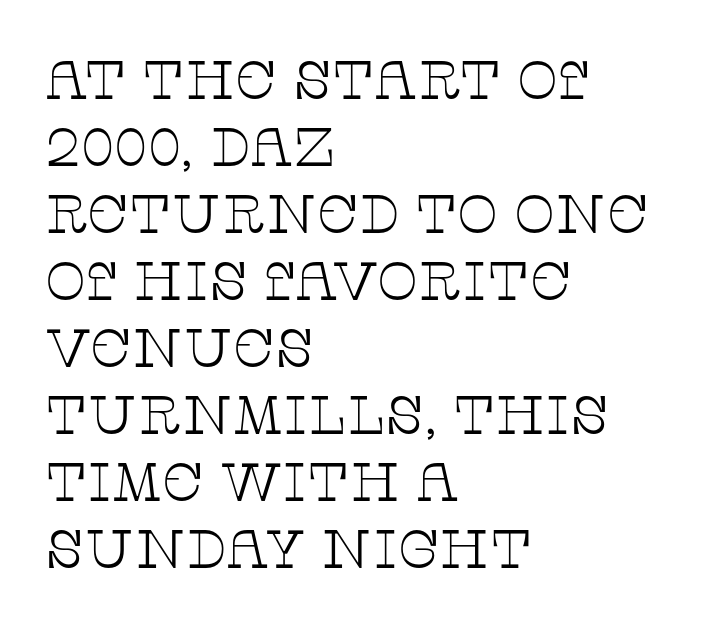
The image shows 54 px thin, wide serif type, upright; set left-aligned, line spacing 1.24x, normal letter spacing, not underlined; low stroke contrast and a large x-height.
